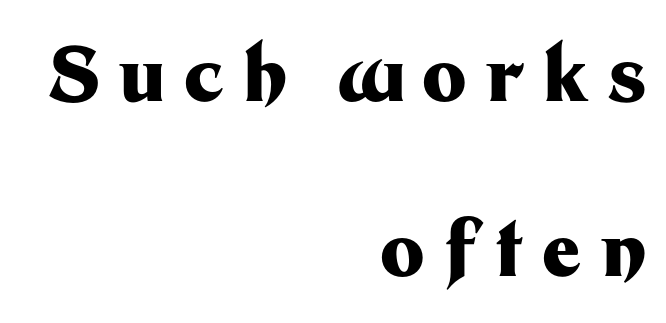
Q: Is the text bold? A: Yes.
Q: Is the text italic (slanted)? A: No, it is upright.
Q: Is the typeface a serif or a sans-serif typeface? A: Sans-serif.
Q: Is the text underlined? A: No.
Q: How is the paragraph aligned? A: Right-aligned.
Q: Is the spacing between letters normal or unusually wide? A: Unusually wide.
Q: Is the spacing between lines tight, normal or loose? A: Loose.
Q: Width (condensed, normal, or wide)? A: Normal.
Q: Stroke contrast? A: Medium.
Q: x-height? A: Medium.
Q: Monospaced? A: No.
